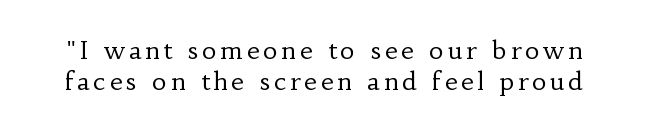
Q: Is the text bold? A: No.
Q: Is the text italic (slanted)? A: No, it is upright.
Q: Is the text underlined? A: No.
Q: Is the spacing between lines tight, normal or loose? A: Normal.
